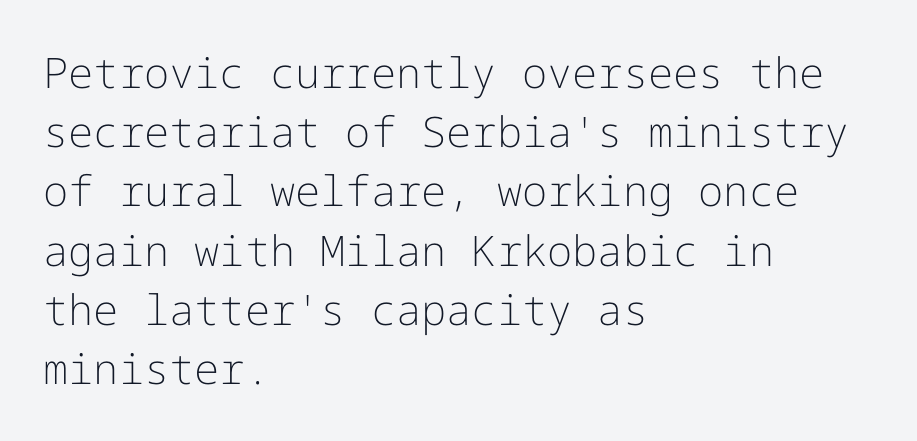
Q: Is the text bold? A: No.
Q: Is the text italic (slanted)? A: No, it is upright.
Q: Is the typeface a serif or a sans-serif typeface? A: Sans-serif.
Q: Is the text underlined? A: No.
Q: How is the paragraph aligned? A: Left-aligned.
Q: Is the spacing between letters normal or unusually wide? A: Normal.
Q: Is the spacing between lines tight, normal or loose? A: Normal.
Q: Width (condensed, normal, or wide)? A: Normal.
Q: Stroke contrast? A: Low.
Q: x-height? A: Medium.
